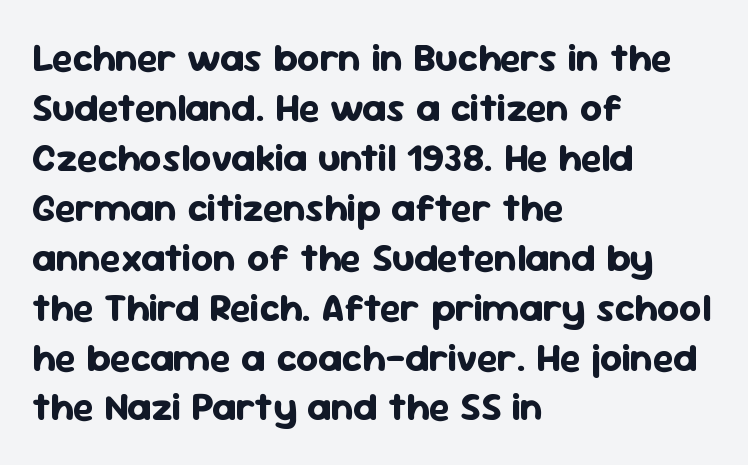
The image shows 39 px bold sans-serif type, upright; set left-aligned, normal line spacing (1.28x), normal letter spacing, not underlined; low stroke contrast and a medium x-height.
